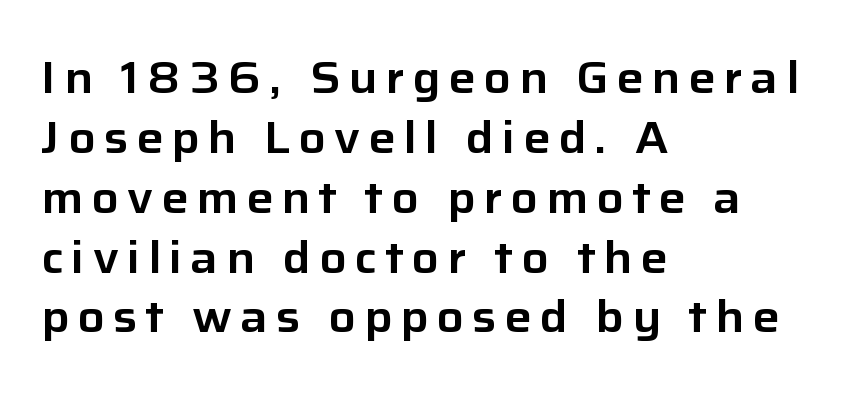
{"serif": "no", "italic": "no", "width": "normal", "stroke_contrast": "low", "x_height": "medium", "monospaced": "no", "underline": "no", "align": "left", "line_spacing": "normal", "line_spacing_ratio": 1.33, "glyph_px": 45}
